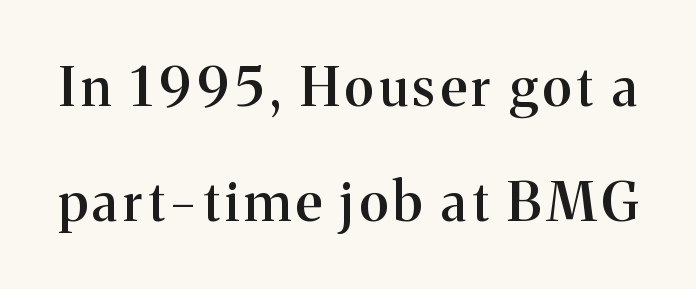
Q: Is the text bold? A: Semi-bold.
Q: Is the text italic (slanted)? A: No, it is upright.
Q: Is the typeface a serif or a sans-serif typeface? A: Serif.
Q: Is the text underlined? A: No.
Q: Is the spacing between lines tight, normal or loose? A: Loose.
Q: Width (condensed, normal, or wide)? A: Normal.
Q: Stroke contrast? A: Medium.
Q: x-height? A: Medium.
Q: Monospaced? A: No.
